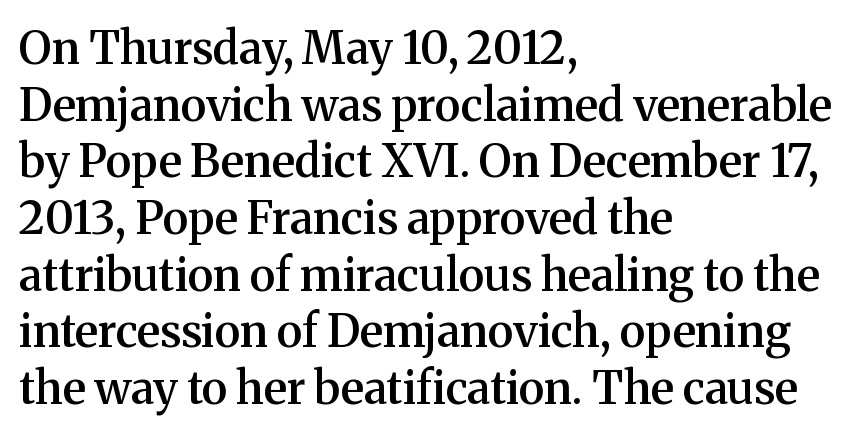
{"serif": "yes", "italic": "no", "bold": "semi", "weight": "semibold", "width": "normal", "stroke_contrast": "medium", "x_height": "medium", "monospaced": "no", "underline": "no", "align": "left", "line_spacing": "normal", "line_spacing_ratio": 1.26, "letter_spacing": "normal", "letter_spacing_em": 0.0, "glyph_px": 45}
